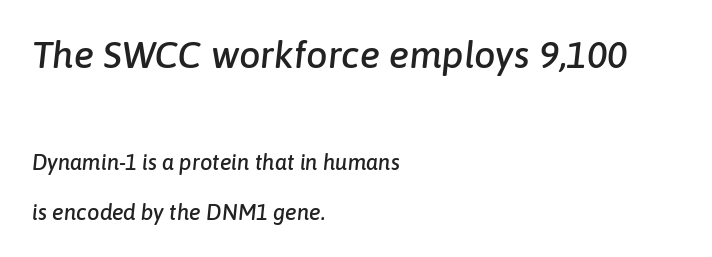
The image shows 38 px text type, italic (leaning right); set left-aligned, loose line spacing (2.27x), normal letter spacing, not underlined; the first (top) block is 1.73x larger; low stroke contrast and a medium x-height.
